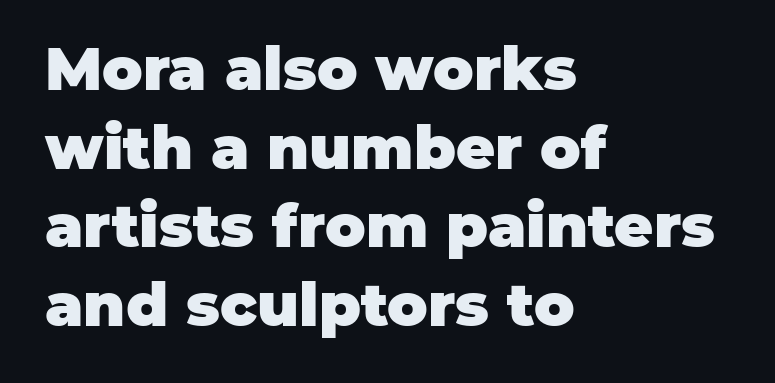
The type family on display is of the sans-serif kind. The baseline area is clear. Spacing between characters is what you'd get straight out of the box. Summary of weight: heavy, a full bold. Every character sits straight up, as roman type does.
